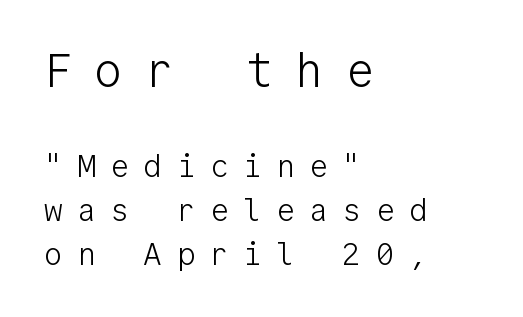
The image shows 47 px light sans-serif type, upright, monospaced; set left-aligned, normal line spacing (1.43x), unusually wide letter spacing (+0.47 em), not underlined; the first (top) block is 1.52x larger; low stroke contrast and a medium x-height.
